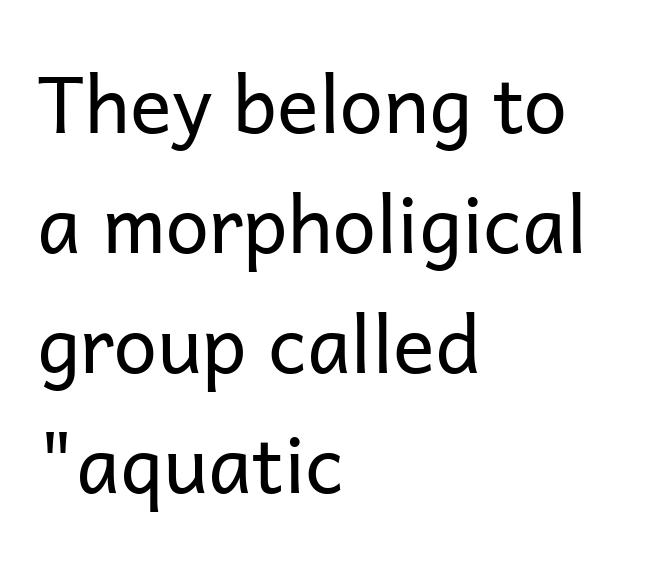
Q: Is the text bold? A: No.
Q: Is the text italic (slanted)? A: No, it is upright.
Q: Is the typeface a serif or a sans-serif typeface? A: Sans-serif.
Q: Is the text underlined? A: No.
Q: How is the paragraph aligned? A: Left-aligned.
Q: Is the spacing between letters normal or unusually wide? A: Normal.
Q: Is the spacing between lines tight, normal or loose? A: Normal.
Q: Width (condensed, normal, or wide)? A: Normal.
Q: Stroke contrast? A: Low.
Q: x-height? A: Medium.
Q: Monospaced? A: No.
